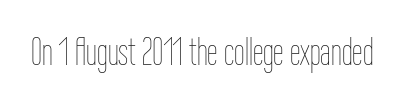
{"italic": "no", "bold": "no", "weight": "thin", "width": "condensed", "stroke_contrast": "low", "x_height": "medium", "monospaced": "no", "underline": "no", "letter_spacing": "normal", "letter_spacing_em": 0.0, "glyph_px": 38}
